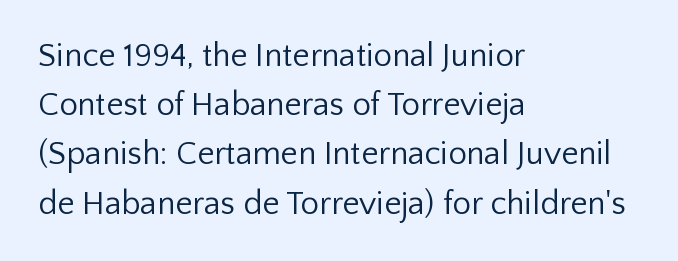
The weight tops out at a normal text grade. The rendering anchors every line to the left-hand side. Any mark beneath the type? The region is blank. Every character sits straight up, as roman type does.
